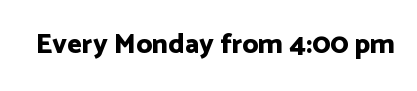
Q: Is the text bold? A: Yes.
Q: Is the text italic (slanted)? A: No, it is upright.
Q: Is the typeface a serif or a sans-serif typeface? A: Sans-serif.
Q: Is the text underlined? A: No.
Q: Is the spacing between letters normal or unusually wide? A: Normal.
Q: Width (condensed, normal, or wide)? A: Normal.
Q: Stroke contrast? A: Low.
Q: x-height? A: Medium.
Q: Monospaced? A: No.
